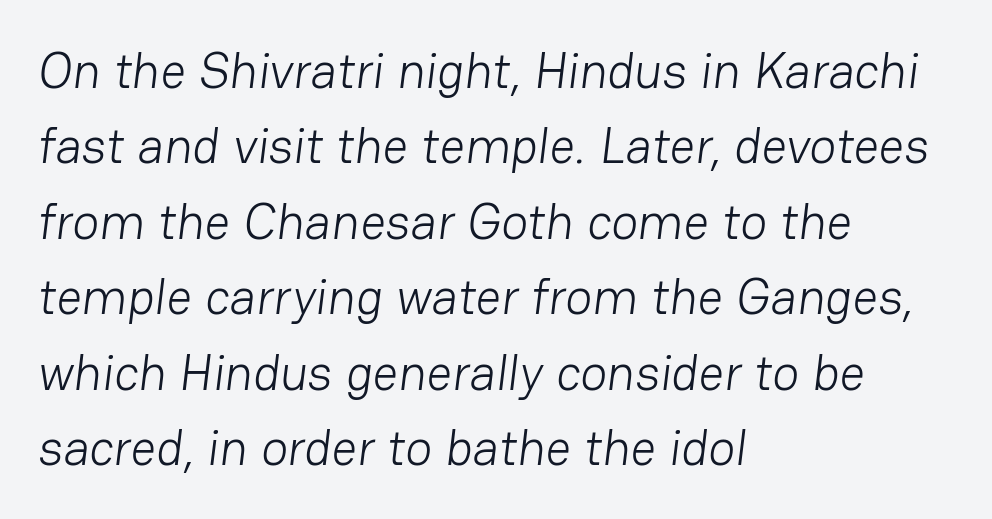
Looks like regular typesetting: each glyph gets only the width it needs. The passage shown is typeset with a sans-serif family. The passage shown is not bold in any degree. Bare-footed words on every line. The passage is arranged the way most books set body copy — flush left.
